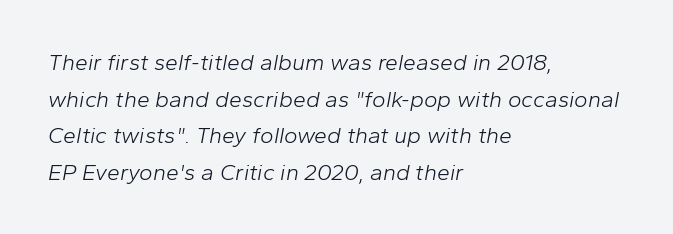
Q: Is the text bold? A: No.
Q: Is the text italic (slanted)? A: Yes, it leans right by about 10 degrees.
Q: Is the text underlined? A: No.
Q: How is the paragraph aligned? A: Left-aligned.
Q: Is the spacing between letters normal or unusually wide? A: Normal.
Q: Is the spacing between lines tight, normal or loose? A: Normal.
